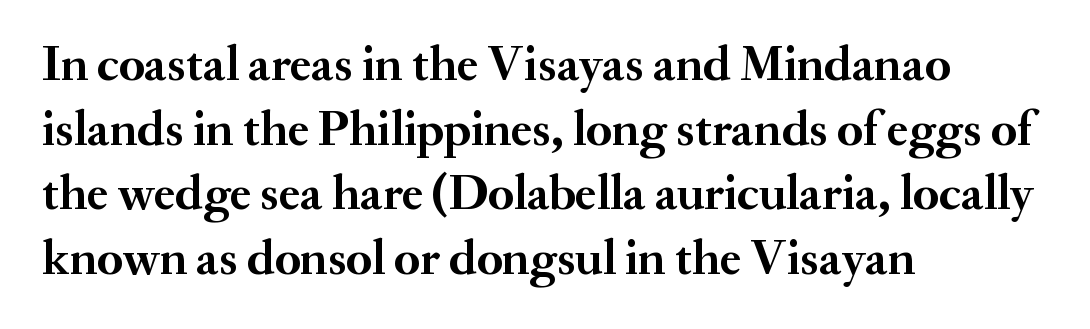
The image shows 49 px semibold serif type, upright; set left-aligned, normal line spacing (1.32x), normal letter spacing, not underlined; medium stroke contrast and a small x-height.
